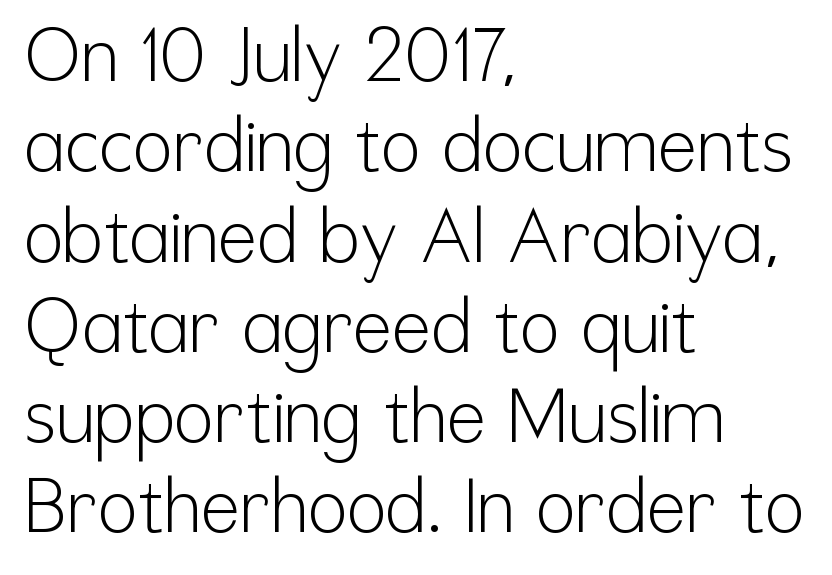
{"serif": "no", "italic": "no", "bold": "no", "weight": "light", "width": "condensed", "stroke_contrast": "low", "x_height": "medium", "monospaced": "no", "underline": "no", "align": "left", "line_spacing_ratio": 1.22, "letter_spacing": "normal", "letter_spacing_em": 0.0, "glyph_px": 74}
